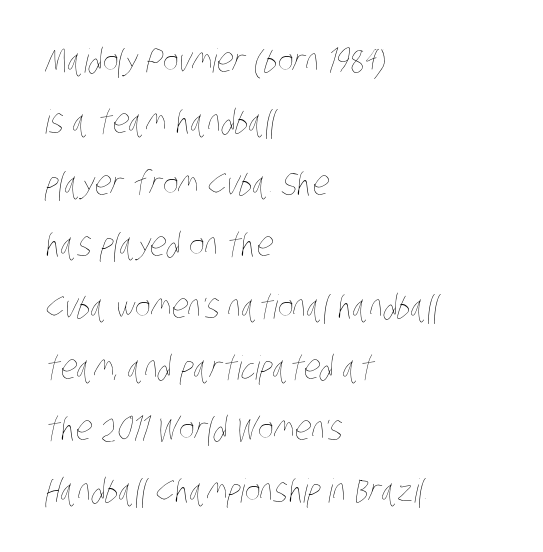
The image shows 33 px thin, condensed type; set left-aligned, line spacing 1.86x, normal letter spacing, not underlined; low stroke contrast and a large x-height.
